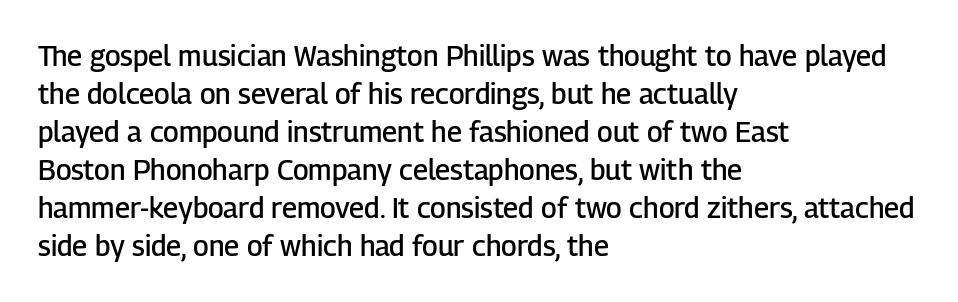
Q: Is the text bold? A: Semi-bold.
Q: Is the text italic (slanted)? A: No, it is upright.
Q: Is the typeface a serif or a sans-serif typeface? A: Sans-serif.
Q: Is the text underlined? A: No.
Q: How is the paragraph aligned? A: Left-aligned.
Q: Is the spacing between letters normal or unusually wide? A: Normal.
Q: Is the spacing between lines tight, normal or loose? A: Normal.
Q: Width (condensed, normal, or wide)? A: Normal.
Q: Stroke contrast? A: Low.
Q: x-height? A: Medium.
Q: Monospaced? A: No.
